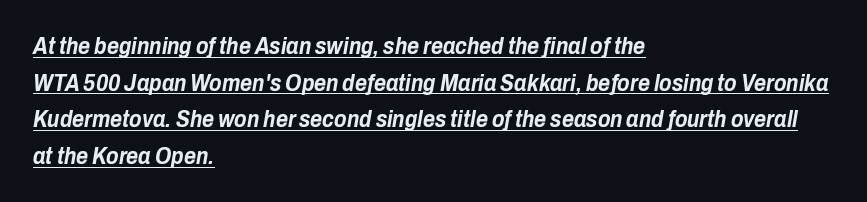
Q: Is the text bold? A: Yes.
Q: Is the text italic (slanted)? A: Yes, it leans right by about 10 degrees.
Q: Is the text underlined? A: Yes.
Q: How is the paragraph aligned? A: Left-aligned.
Q: Is the spacing between letters normal or unusually wide? A: Normal.
Q: Is the spacing between lines tight, normal or loose? A: Normal.
